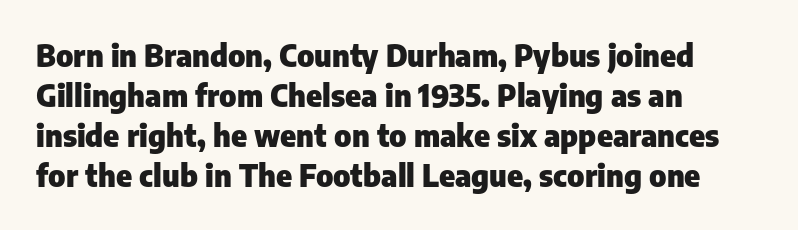
Q: Is the text bold? A: Yes.
Q: Is the text italic (slanted)? A: No, it is upright.
Q: Is the typeface a serif or a sans-serif typeface? A: Sans-serif.
Q: Is the text underlined? A: No.
Q: How is the paragraph aligned? A: Left-aligned.
Q: Is the spacing between letters normal or unusually wide? A: Normal.
Q: Is the spacing between lines tight, normal or loose? A: Normal.
Q: Width (condensed, normal, or wide)? A: Normal.
Q: Stroke contrast? A: Low.
Q: x-height? A: Medium.
Q: Monospaced? A: No.
